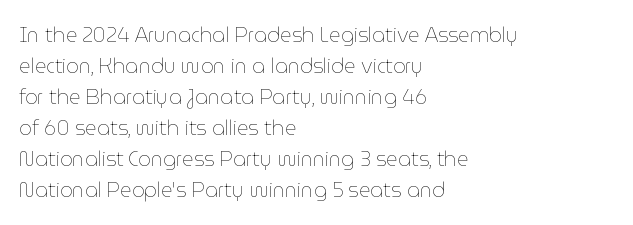
The image shows 20 px text type, upright; set left-aligned, normal line spacing (1.55x), normal letter spacing, not underlined.
